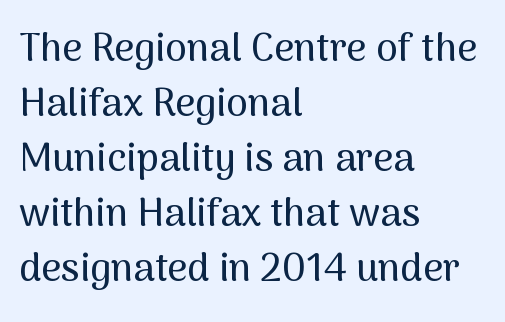
Q: Is the text italic (slanted)? A: No, it is upright.
Q: Is the typeface a serif or a sans-serif typeface? A: Sans-serif.
Q: Is the text underlined? A: No.
Q: How is the paragraph aligned? A: Left-aligned.
Q: Is the spacing between letters normal or unusually wide? A: Normal.
Q: Is the spacing between lines tight, normal or loose? A: Normal.
Q: Width (condensed, normal, or wide)? A: Normal.
Q: Stroke contrast? A: Medium.
Q: x-height? A: Medium.
Q: Monospaced? A: No.
